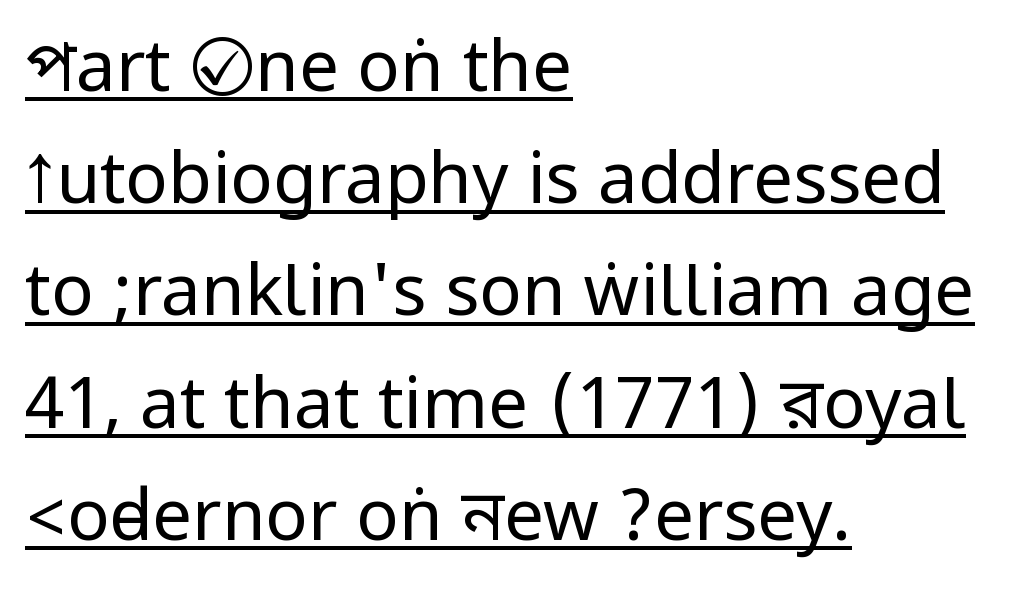
Does the copy run flush right? No — it runs flush left. The type family on display is of the sans-serif kind. Here the glyphs are tracked normally, forming tight word shapes. Posture: upright roman. This sample carries an underscore along the baseline area. The lines sit at an ordinary, default distance from one another.
